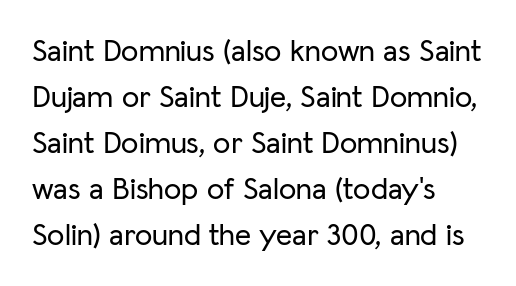
{"serif": "no", "italic": "no", "width": "normal", "stroke_contrast": "low", "x_height": "medium", "monospaced": "no", "underline": "no", "align": "left", "line_spacing": "normal", "line_spacing_ratio": 1.48, "letter_spacing": "normal", "letter_spacing_em": 0.0, "glyph_px": 31}
